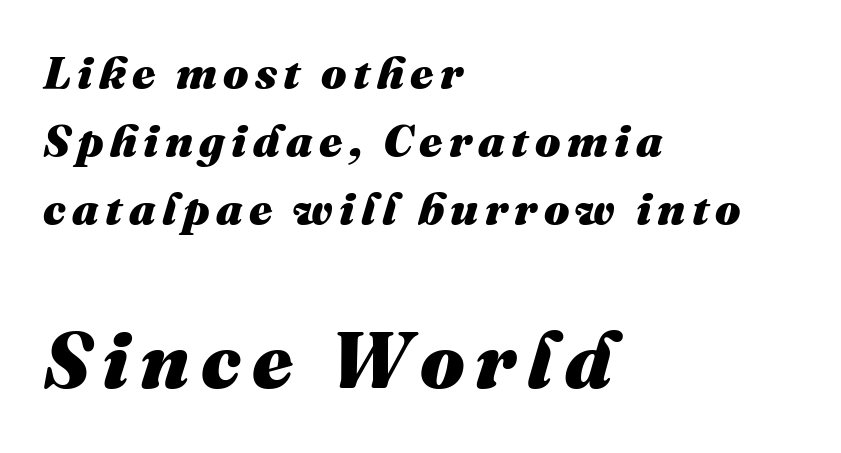
{"italic": "yes", "lean": "right", "slant_degrees": 16, "bold": "yes", "weight": "heavy", "width": "normal", "stroke_contrast": "medium", "x_height": "medium", "monospaced": "no", "underline": "no", "align": "left", "line_spacing": "normal", "line_spacing_ratio": 1.51, "larger_block": "second", "size_ratio": 1.76, "glyph_px": 79}
